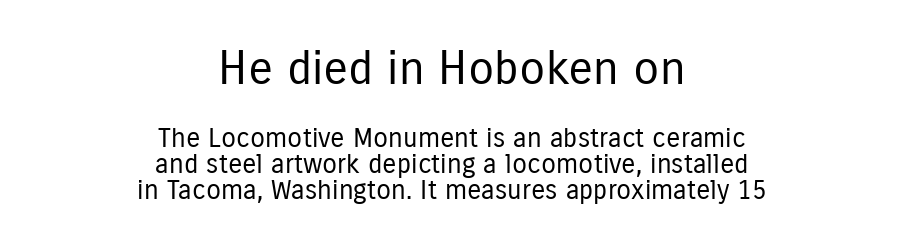
Q: Is the text bold? A: No.
Q: Is the text italic (slanted)? A: No, it is upright.
Q: Is the typeface a serif or a sans-serif typeface? A: Sans-serif.
Q: Is the text underlined? A: No.
Q: How is the paragraph aligned? A: Centered.
Q: Is the spacing between letters normal or unusually wide? A: Normal.
Q: Is the spacing between lines tight, normal or loose? A: Tight.
Q: Which block of text is set in a larger size, the first (top) or the second (bottom)? A: The first (top) one.
Q: Width (condensed, normal, or wide)? A: Condensed.
Q: Stroke contrast? A: Low.
Q: x-height? A: Medium.
Q: Monospaced? A: No.
